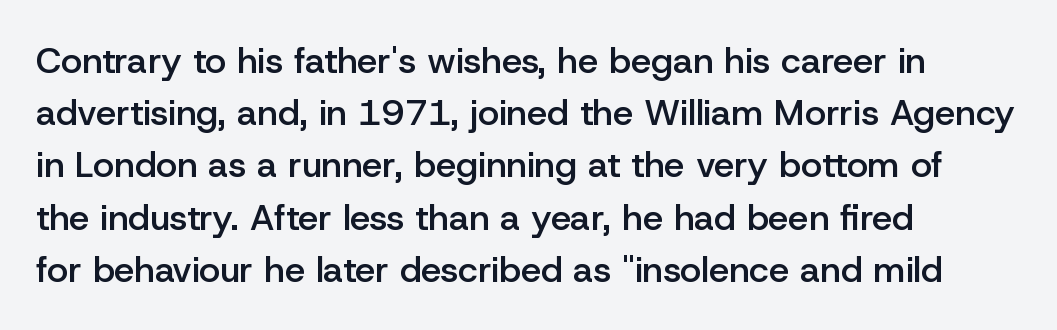
The passage shown is typed in a proportional face where columns would drift. Italic: no, the glyphs are upright roman. A normal amount of white space separates one row of letters from the next. Firm but not heavy-handed strokes: this text is semibold.
